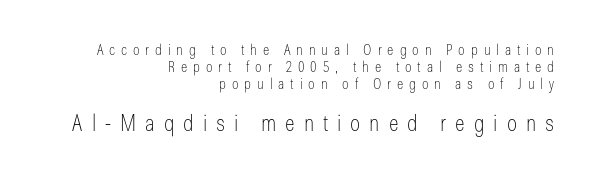
{"italic": "no", "bold": "no", "underline": "no", "align": "right", "line_spacing": "tight", "line_spacing_ratio": 1.14, "letter_spacing": "wide", "letter_spacing_em": 0.39, "larger_block": "second", "size_ratio": 1.53, "glyph_px": 23}
